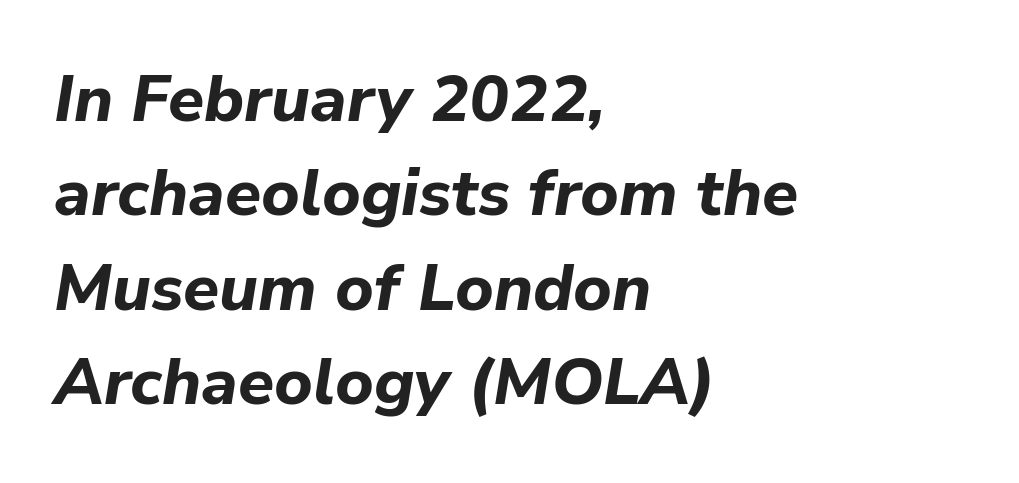
Q: Is the text bold? A: Yes.
Q: Is the text italic (slanted)? A: Yes, it leans right by about 9 degrees.
Q: Is the text underlined? A: No.
Q: How is the paragraph aligned? A: Left-aligned.
Q: Is the spacing between letters normal or unusually wide? A: Normal.
Q: Is the spacing between lines tight, normal or loose? A: Normal.
Q: Width (condensed, normal, or wide)? A: Normal.
Q: Stroke contrast? A: Low.
Q: x-height? A: Medium.
Q: Monospaced? A: No.
